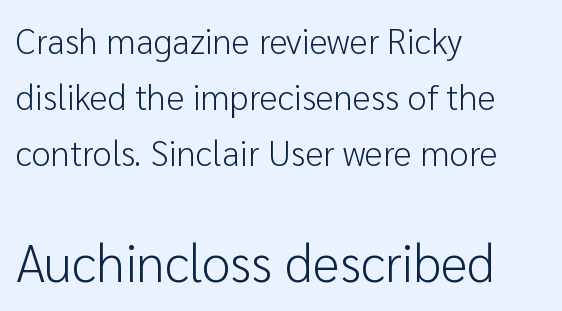
The image shows 52 px light sans-serif type, upright; set left-aligned, normal line spacing (1.6x), normal letter spacing, not underlined; the second (bottom) block is 1.49x larger; low stroke contrast and a medium x-height.
